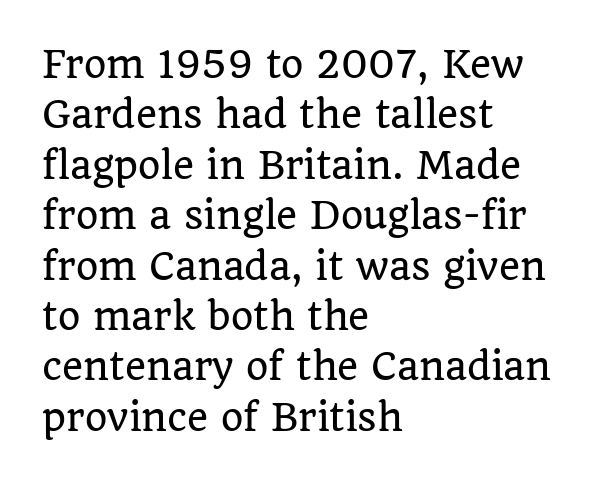
You could not count columns in this text — the font is proportionally spaced. The lettering holds an erect, upright posture throughout. Little horizontal feet cap the strokes, marking this as serif type. The tracking reads as untouched default to a designer's eye. Evenly set lines give the paragraph a standard silhouette. The glyphs are unaccompanied by any horizontal stroke below them.
